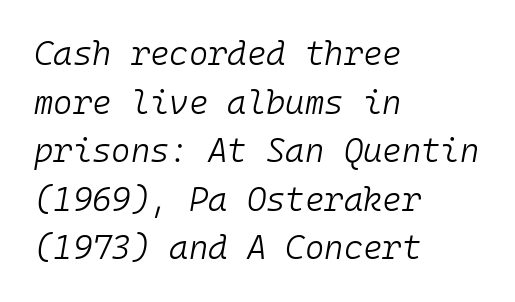
The image shows 33 px light type, italic (leaning right), monospaced; set left-aligned, normal line spacing (1.47x), normal letter spacing, not underlined; low stroke contrast and a medium x-height.
